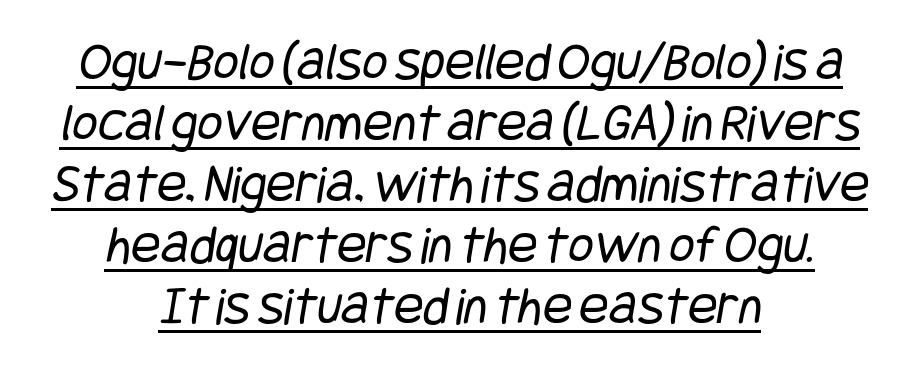
Caption: face not bold, strokes unweighted. These lines are centered, leaving both edges ragged. Grotesque or geometric, the face here clearly has no serifs. Successive baselines arrive quickly, one right under another.
